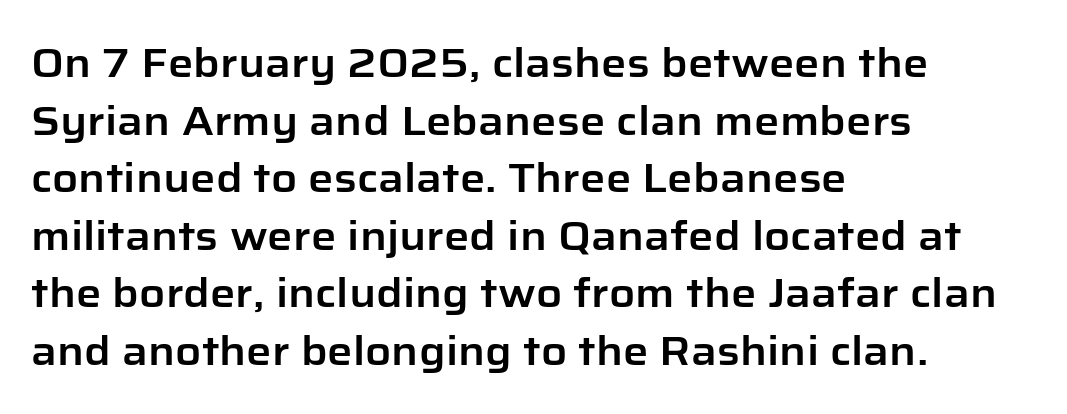
You can tell it's not italic because the verticals are truly vertical. The strip under each line holds only bare page. Layout note: lines flush left. Students, note that the glyphs here touch the page at normal intervals. Is this a fixed-width face? No — the glyphs have proportional, varying widths. Grotesque or geometric, the face here clearly has no serifs.
